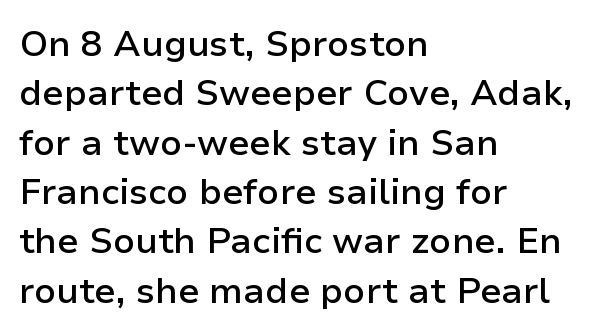
{"serif": "no", "italic": "no", "bold": "semi", "weight": "semibold", "width": "normal", "stroke_contrast": "low", "x_height": "medium", "monospaced": "no", "underline": "no", "align": "left", "line_spacing": "normal", "line_spacing_ratio": 1.37, "letter_spacing": "normal", "letter_spacing_em": 0.0, "glyph_px": 36}
